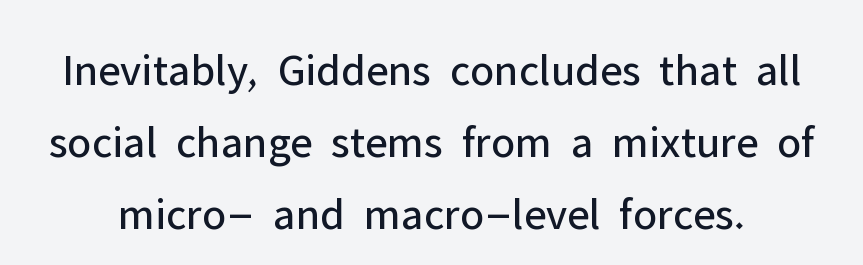
Rendered with straight, roman letterforms. Leading matches the norm, producing a regular column. Is this a fixed-width face? No — the glyphs have proportional, varying widths. The weight tops out at a normal text grade. Default kerning and tracking; the words read as compact shapes.
